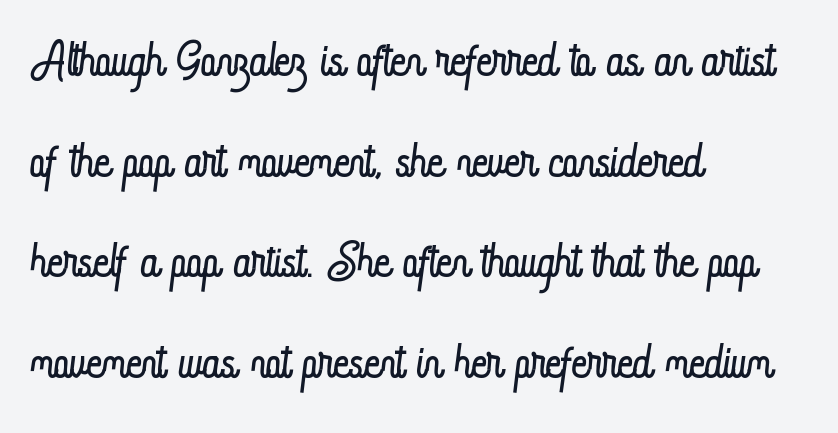
Q: Is the text bold? A: No.
Q: Is the text underlined? A: No.
Q: How is the paragraph aligned? A: Left-aligned.
Q: Is the spacing between letters normal or unusually wide? A: Normal.
Q: Is the spacing between lines tight, normal or loose? A: Normal.
Q: Width (condensed, normal, or wide)? A: Condensed.
Q: Stroke contrast? A: Low.
Q: x-height? A: Small.
Q: Monospaced? A: No.
